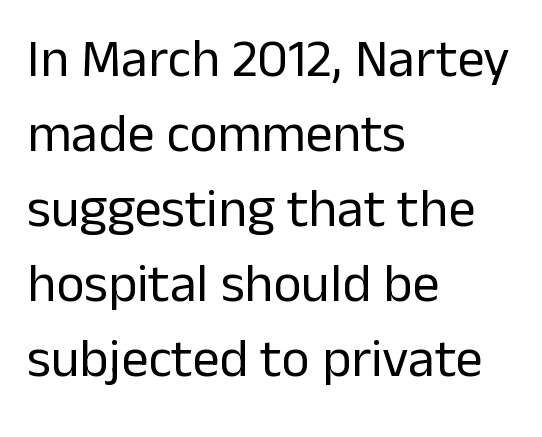
Q: Is the text bold? A: No.
Q: Is the text italic (slanted)? A: No, it is upright.
Q: Is the typeface a serif or a sans-serif typeface? A: Sans-serif.
Q: Is the text underlined? A: No.
Q: How is the paragraph aligned? A: Left-aligned.
Q: Is the spacing between letters normal or unusually wide? A: Normal.
Q: Is the spacing between lines tight, normal or loose? A: Normal.
Q: Width (condensed, normal, or wide)? A: Normal.
Q: Stroke contrast? A: Low.
Q: x-height? A: Medium.
Q: Monospaced? A: No.
